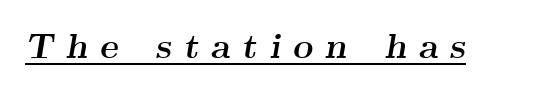
The image shows 35 px semibold, wide serif type, italic (leaning right); set unusually wide letter spacing (+0.34 em), underlined; medium stroke contrast and a small x-height.
